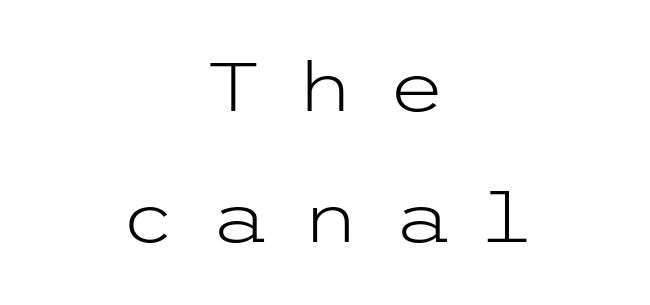
The image shows 68 px light, wide sans-serif type, upright; set centered, loose line spacing (1.92x), unusually wide letter spacing (+0.47 em), not underlined; low stroke contrast and a medium x-height.
